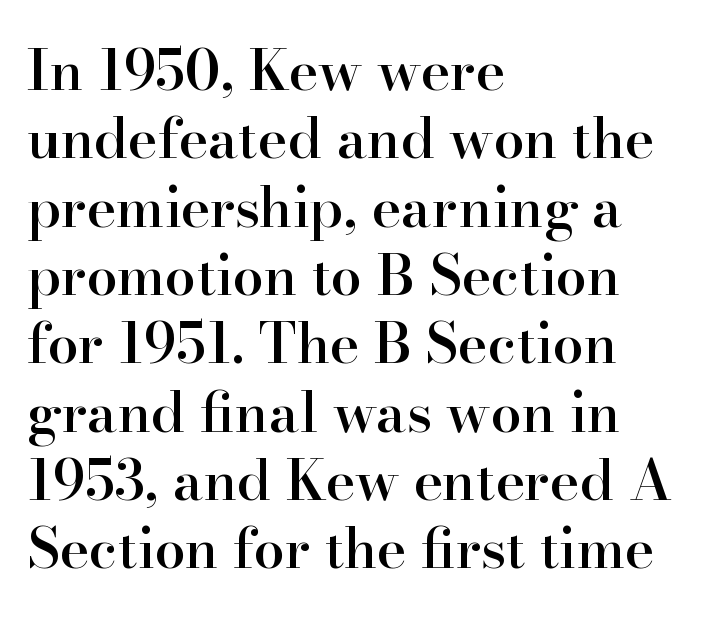
Q: Is the text bold? A: Semi-bold.
Q: Is the text italic (slanted)? A: No, it is upright.
Q: Is the typeface a serif or a sans-serif typeface? A: Serif.
Q: Is the text underlined? A: No.
Q: How is the paragraph aligned? A: Left-aligned.
Q: Is the spacing between letters normal or unusually wide? A: Normal.
Q: Width (condensed, normal, or wide)? A: Normal.
Q: Stroke contrast? A: High.
Q: x-height? A: Small.
Q: Monospaced? A: No.
